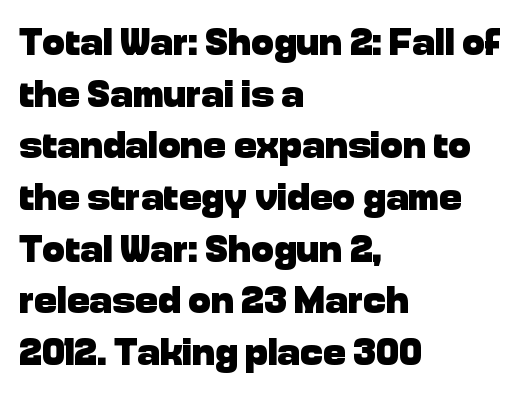
Q: Is the text bold? A: Yes.
Q: Is the text italic (slanted)? A: No, it is upright.
Q: Is the typeface a serif or a sans-serif typeface? A: Sans-serif.
Q: Is the text underlined? A: No.
Q: How is the paragraph aligned? A: Left-aligned.
Q: Is the spacing between letters normal or unusually wide? A: Normal.
Q: Is the spacing between lines tight, normal or loose? A: Normal.
Q: Width (condensed, normal, or wide)? A: Normal.
Q: Stroke contrast? A: Low.
Q: x-height? A: Medium.
Q: Monospaced? A: No.
